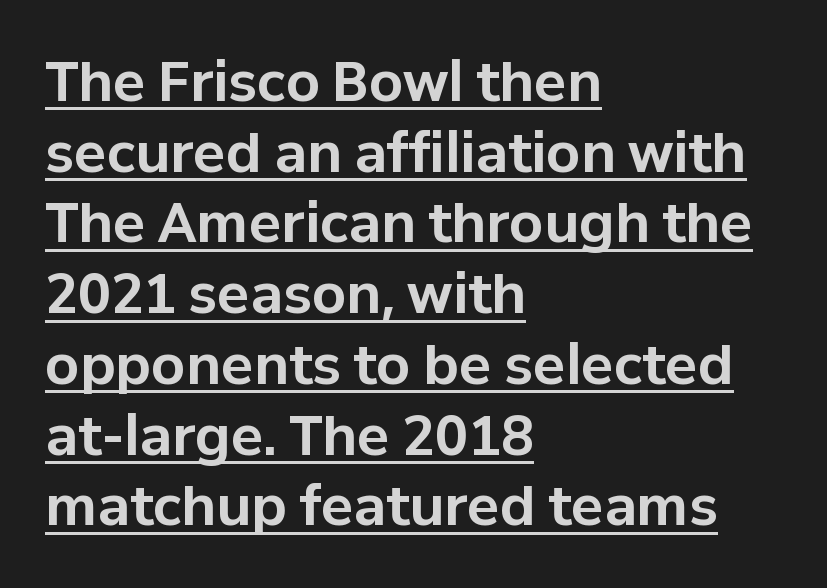
The image shows 54 px bold sans-serif type, upright; set left-aligned, normal line spacing (1.31x), normal letter spacing, underlined; low stroke contrast and a medium x-height.
